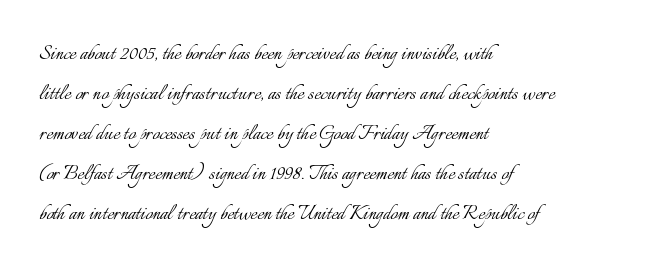
Q: Is the text bold? A: No.
Q: Is the text italic (slanted)? A: Yes.
Q: Is the text underlined? A: No.
Q: How is the paragraph aligned? A: Left-aligned.
Q: Is the spacing between letters normal or unusually wide? A: Normal.
Q: Is the spacing between lines tight, normal or loose? A: Normal.
